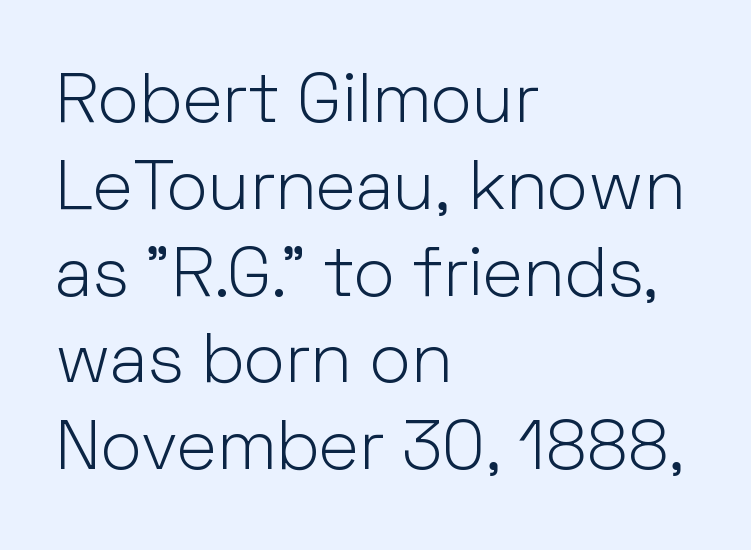
Q: Is the text bold? A: No.
Q: Is the text italic (slanted)? A: No, it is upright.
Q: Is the typeface a serif or a sans-serif typeface? A: Sans-serif.
Q: Is the text underlined? A: No.
Q: How is the paragraph aligned? A: Left-aligned.
Q: Is the spacing between letters normal or unusually wide? A: Normal.
Q: Width (condensed, normal, or wide)? A: Normal.
Q: Stroke contrast? A: Low.
Q: x-height? A: Medium.
Q: Monospaced? A: No.
